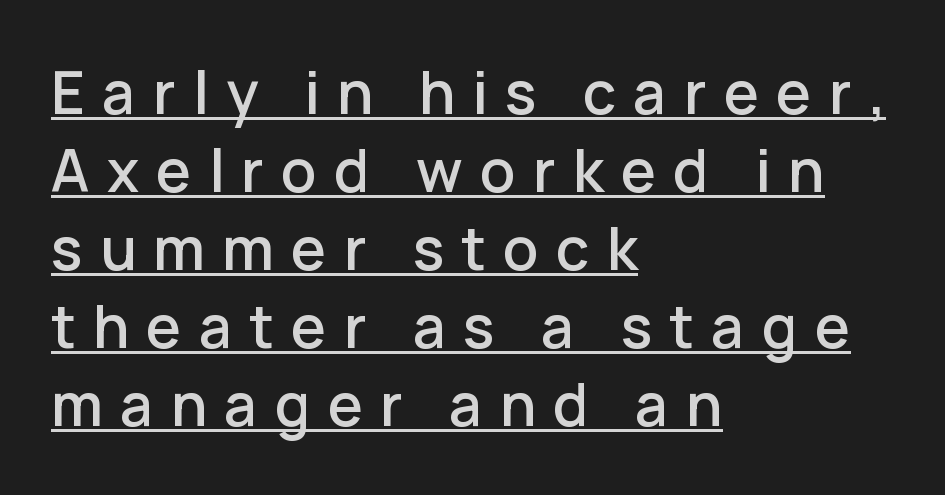
The glyphs in this specimen are sans serif. Is the letter spacing exaggerated? Yes — the characters are pushed far apart. The compositor pushed each line to the left boundary. Line spacing here is normal. A typesetter would mark this as roman, not italic.
